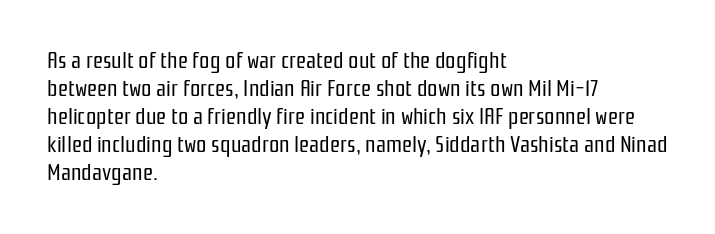
{"italic": "no", "bold": "no", "underline": "no", "align": "left", "line_spacing_ratio": 1.22, "letter_spacing": "normal", "letter_spacing_em": 0.0, "glyph_px": 23}
